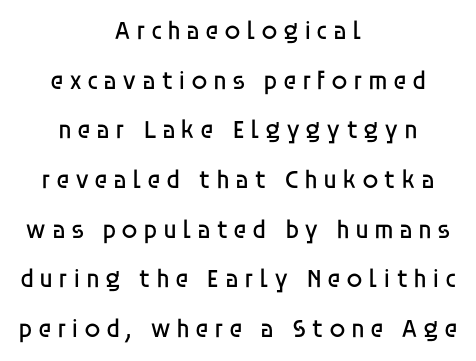
Quick note: not italic, upright. The strokes are not fattened; the text isn't bold. Words float on clear page, feet unadorned. What's the leading like? Stretched, with rows far apart. Does the copy run flush right? No — it is centered line by line.
